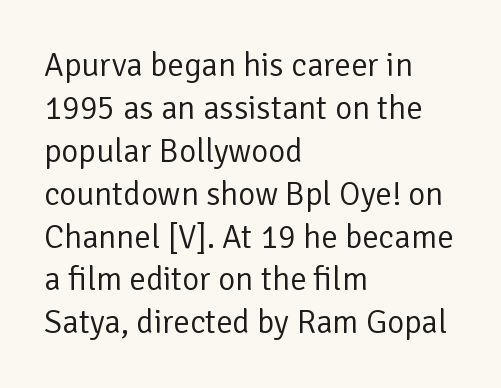
Q: Is the text bold? A: No.
Q: Is the text italic (slanted)? A: No, it is upright.
Q: Is the typeface a serif or a sans-serif typeface? A: Sans-serif.
Q: Is the text underlined? A: No.
Q: How is the paragraph aligned? A: Left-aligned.
Q: Is the spacing between letters normal or unusually wide? A: Normal.
Q: Is the spacing between lines tight, normal or loose? A: Normal.
Q: Width (condensed, normal, or wide)? A: Normal.
Q: Stroke contrast? A: Low.
Q: x-height? A: Medium.
Q: Monospaced? A: No.
